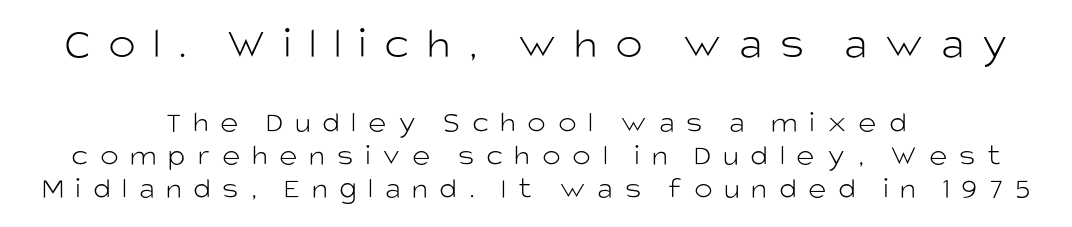
The emphasis by scale lands on block number one, above. The cut favours lightness, reaching ordinary text weight at its darkest. Bare-footed words on every line. In terms of letterspacing, this is a distinctly airy, spread setting. Quick note: interline space is minimal. This rendering uses center alignment, leaving both contours irregular but symmetric.
